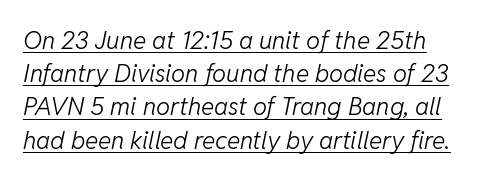
Q: Is the text bold? A: No.
Q: Is the text italic (slanted)? A: Yes, it leans right by about 11 degrees.
Q: Is the text underlined? A: Yes.
Q: Is the spacing between letters normal or unusually wide? A: Normal.
Q: Is the spacing between lines tight, normal or loose? A: Normal.
